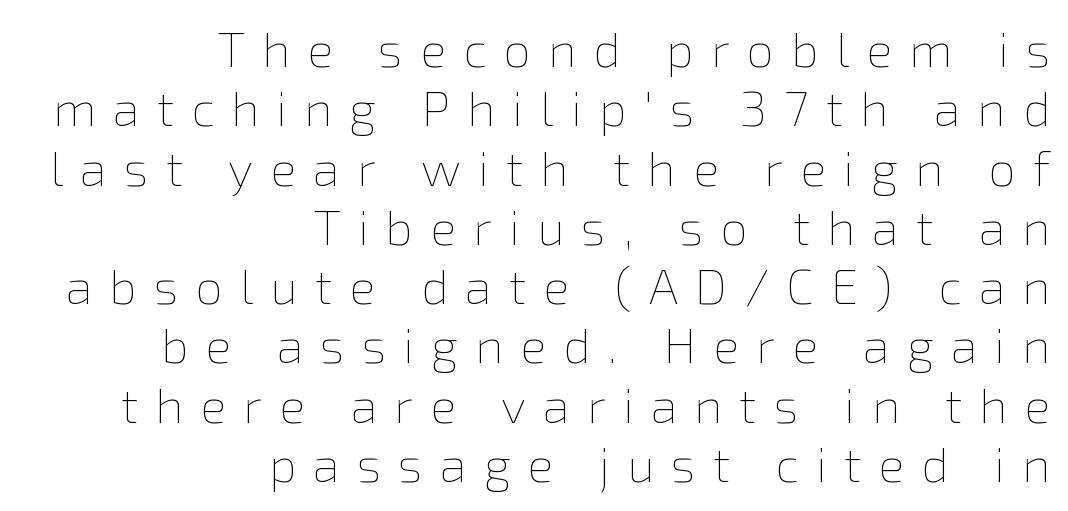
{"italic": "no", "bold": "no", "weight": "thin", "width": "normal", "stroke_contrast": "low", "x_height": "medium", "monospaced": "no", "underline": "no", "align": "right", "line_spacing_ratio": 1.21, "letter_spacing": "wide", "letter_spacing_em": 0.35, "glyph_px": 49}
